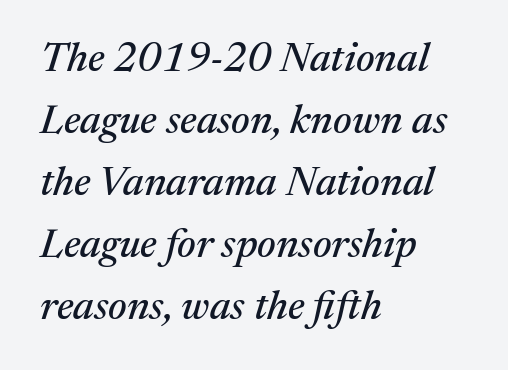
{"serif": "yes", "italic": "yes", "lean": "right", "slant_degrees": 17, "width": "normal", "stroke_contrast": "medium", "x_height": "medium", "monospaced": "no", "underline": "no", "align": "left", "line_spacing": "normal", "line_spacing_ratio": 1.51, "letter_spacing": "normal", "letter_spacing_em": 0.0, "glyph_px": 41}
